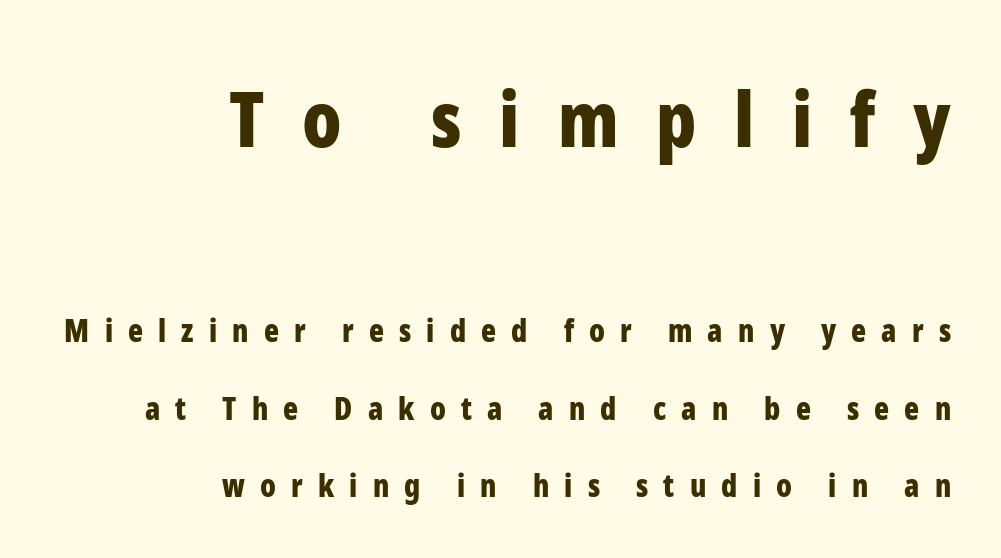
{"serif": "no", "italic": "no", "bold": "yes", "weight": "bold", "width": "condensed", "stroke_contrast": "low", "x_height": "medium", "monospaced": "no", "underline": "no", "align": "right", "line_spacing": "loose", "line_spacing_ratio": 2.49, "letter_spacing": "wide", "letter_spacing_em": 0.49, "larger_block": "first", "size_ratio": 2.48, "glyph_px": 77}
